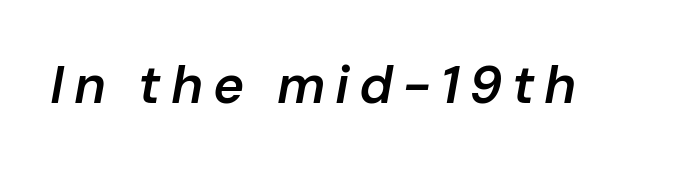
{"italic": "yes", "lean": "right", "slant_degrees": 10, "bold": "semi", "weight": "semibold", "width": "normal", "stroke_contrast": "low", "x_height": "medium", "monospaced": "no", "underline": "no", "glyph_px": 53}
